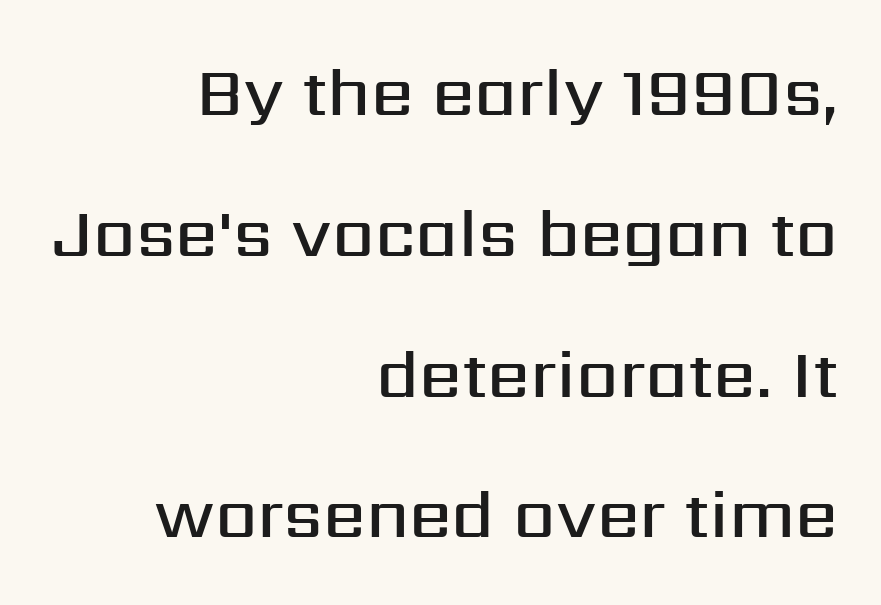
Q: Is the text bold? A: Semi-bold.
Q: Is the text italic (slanted)? A: No, it is upright.
Q: Is the typeface a serif or a sans-serif typeface? A: Sans-serif.
Q: Is the text underlined? A: No.
Q: How is the paragraph aligned? A: Right-aligned.
Q: Is the spacing between letters normal or unusually wide? A: Normal.
Q: Is the spacing between lines tight, normal or loose? A: Loose.
Q: Width (condensed, normal, or wide)? A: Normal.
Q: Stroke contrast? A: Medium.
Q: x-height? A: Medium.
Q: Monospaced? A: No.
